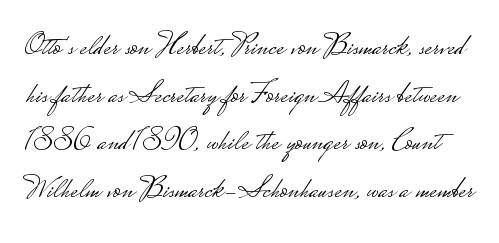
The image shows 31 px light, wide sans-serif type; set normal line spacing (1.54x), normal letter spacing, not underlined; low stroke contrast.
